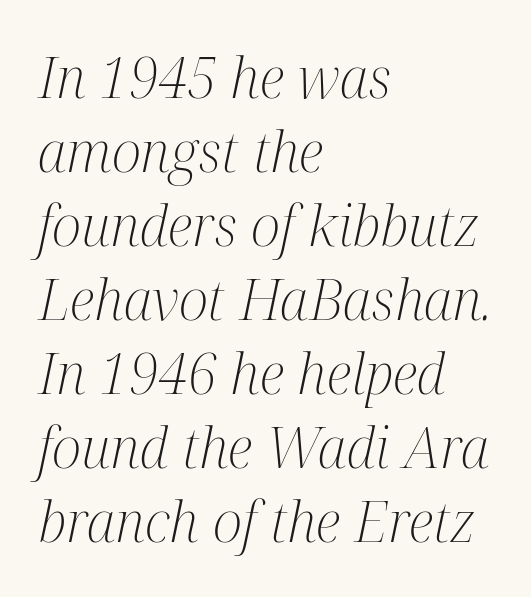
Q: Is the text bold? A: No.
Q: Is the text italic (slanted)? A: Yes, it leans right by about 12 degrees.
Q: Is the typeface a serif or a sans-serif typeface? A: Serif.
Q: Is the text underlined? A: No.
Q: How is the paragraph aligned? A: Left-aligned.
Q: Is the spacing between letters normal or unusually wide? A: Normal.
Q: Is the spacing between lines tight, normal or loose? A: Normal.
Q: Width (condensed, normal, or wide)? A: Condensed.
Q: Stroke contrast? A: Medium.
Q: x-height? A: Medium.
Q: Monospaced? A: No.
